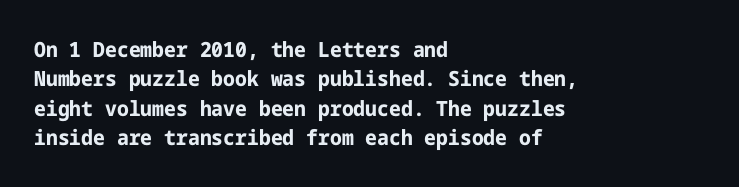
Q: Is the text bold? A: Yes.
Q: Is the text italic (slanted)? A: No, it is upright.
Q: Is the text underlined? A: No.
Q: How is the paragraph aligned? A: Left-aligned.
Q: Is the spacing between letters normal or unusually wide? A: Normal.
Q: Is the spacing between lines tight, normal or loose? A: Normal.
